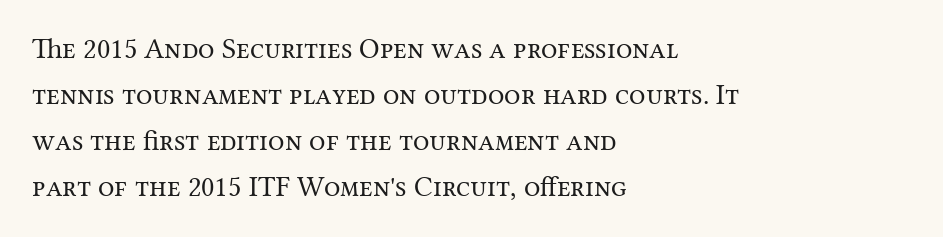
{"serif": "yes", "italic": "no", "bold": "no", "weight": "regular", "width": "normal", "stroke_contrast": "medium", "x_height": "medium", "monospaced": "no", "underline": "no", "align": "left", "line_spacing": "normal", "line_spacing_ratio": 1.59, "letter_spacing": "normal", "letter_spacing_em": 0.0, "glyph_px": 29}
